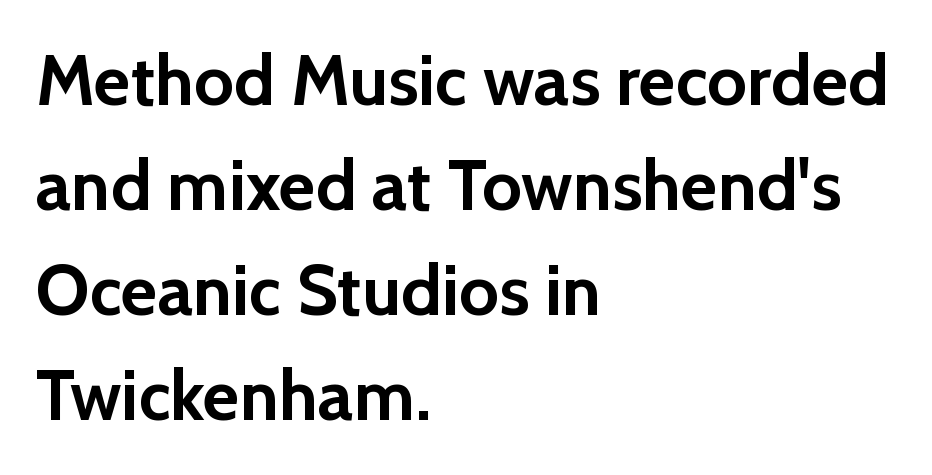
The image shows 71 px semibold sans-serif type, upright; set left-aligned, normal line spacing (1.48x), normal letter spacing, not underlined; a medium x-height.
